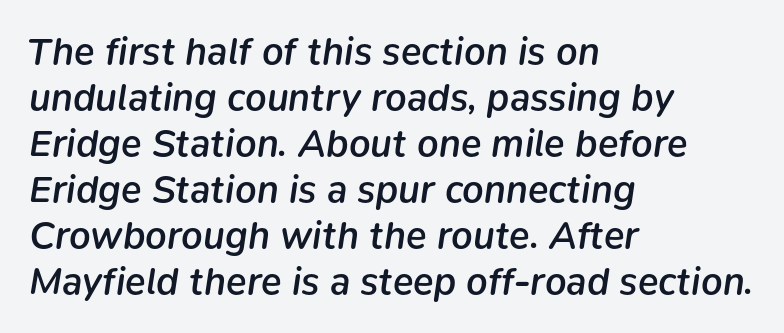
Horizontal alignment here is leftward, the default for most running prose. As a designer I'd log this as weight 600, semibold. The letterforms sit shoulder to shoulder at normal distance. This sample uses an oblique cut, with every glyph tilted off the vertical. Descenders are the only things crossing below the line.
